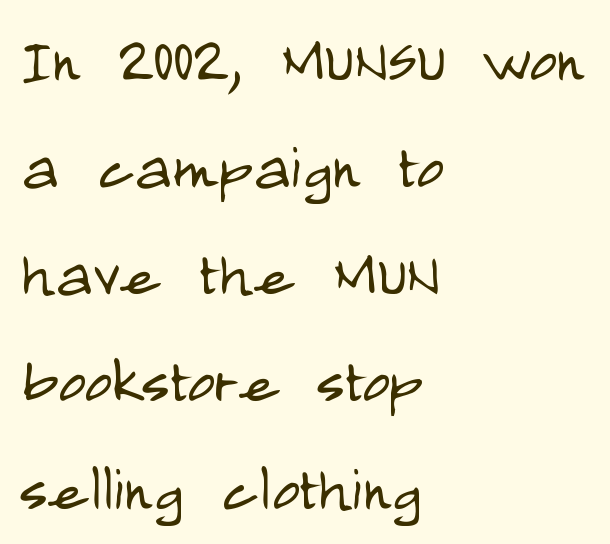
Every character sits straight up, as roman type does. To sum up the face: it is a sans, with no serifs. Normally led — the rows are evenly, conventionally spaced. This rendering leaves character spacing at its baseline value. Letters have the restrained weight of plain body copy at most.
